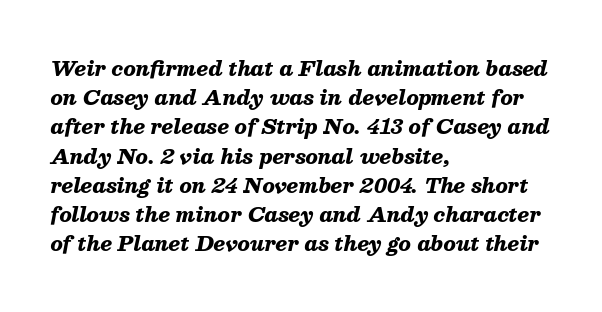
{"italic": "yes", "lean": "right", "slant_degrees": 13, "bold": "yes", "underline": "no", "align": "left", "line_spacing": "normal", "line_spacing_ratio": 1.46, "letter_spacing": "normal", "letter_spacing_em": 0.0, "glyph_px": 20}
